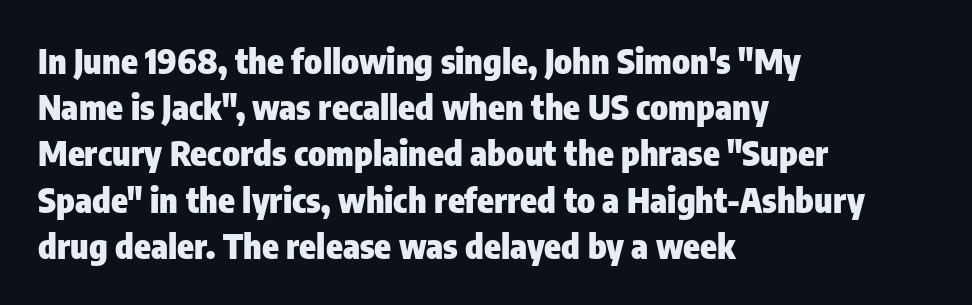
{"serif": "no", "italic": "no", "bold": "yes", "weight": "heavy", "width": "condensed", "stroke_contrast": "low", "x_height": "medium", "monospaced": "no", "underline": "no", "align": "left", "line_spacing": "normal", "line_spacing_ratio": 1.36, "letter_spacing": "normal", "letter_spacing_em": 0.0, "glyph_px": 34}
